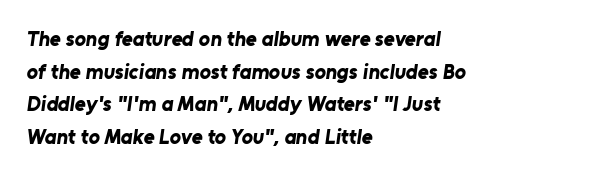
{"bold": "yes", "underline": "no", "align": "left", "line_spacing": "normal", "line_spacing_ratio": 1.55, "letter_spacing": "normal", "letter_spacing_em": 0.0, "glyph_px": 21}
